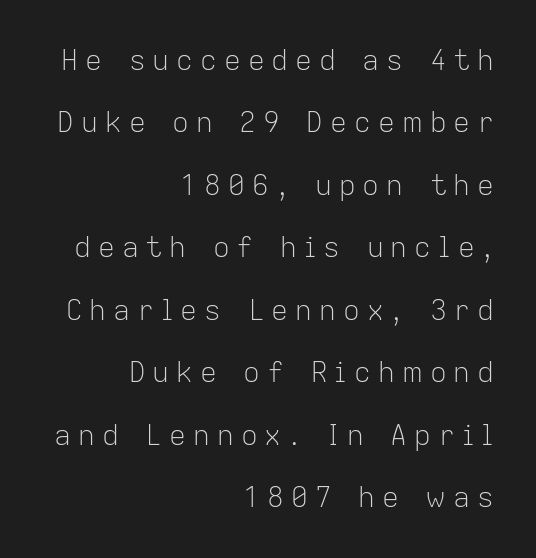
Q: Is the text bold? A: No.
Q: Is the text italic (slanted)? A: No, it is upright.
Q: Is the typeface a serif or a sans-serif typeface? A: Sans-serif.
Q: Is the text underlined? A: No.
Q: How is the paragraph aligned? A: Right-aligned.
Q: Is the spacing between letters normal or unusually wide? A: Unusually wide.
Q: Is the spacing between lines tight, normal or loose? A: Loose.
Q: Width (condensed, normal, or wide)? A: Normal.
Q: Stroke contrast? A: Low.
Q: x-height? A: Medium.
Q: Monospaced? A: No.
